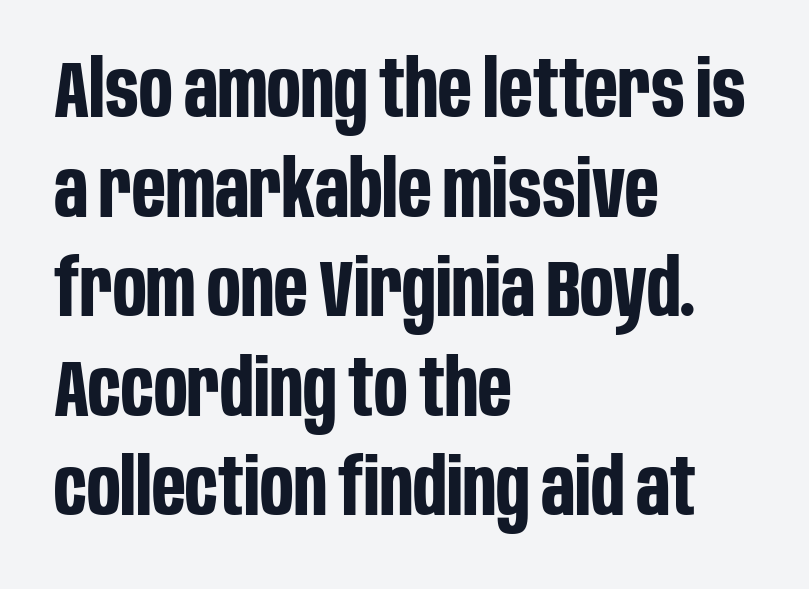
{"serif": "no", "italic": "no", "bold": "yes", "weight": "bold", "width": "condensed", "stroke_contrast": "low", "x_height": "large", "monospaced": "no", "underline": "no", "align": "left", "line_spacing": "normal", "line_spacing_ratio": 1.26, "letter_spacing": "normal", "letter_spacing_em": 0.0, "glyph_px": 79}
